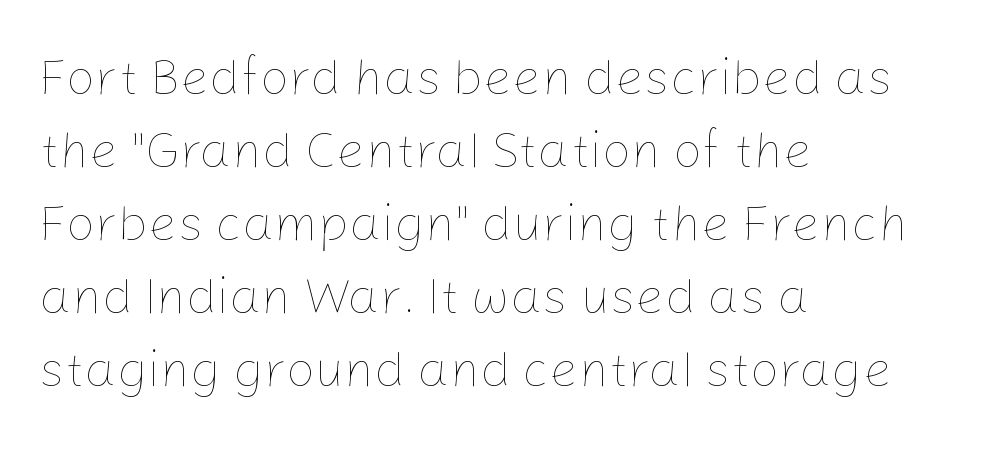
Q: Is the text bold? A: No.
Q: Is the text italic (slanted)? A: No, it is upright.
Q: Is the text underlined? A: No.
Q: How is the paragraph aligned? A: Left-aligned.
Q: Is the spacing between letters normal or unusually wide? A: Normal.
Q: Is the spacing between lines tight, normal or loose? A: Normal.
Q: Width (condensed, normal, or wide)? A: Normal.
Q: Stroke contrast? A: Low.
Q: x-height? A: Medium.
Q: Monospaced? A: No.
